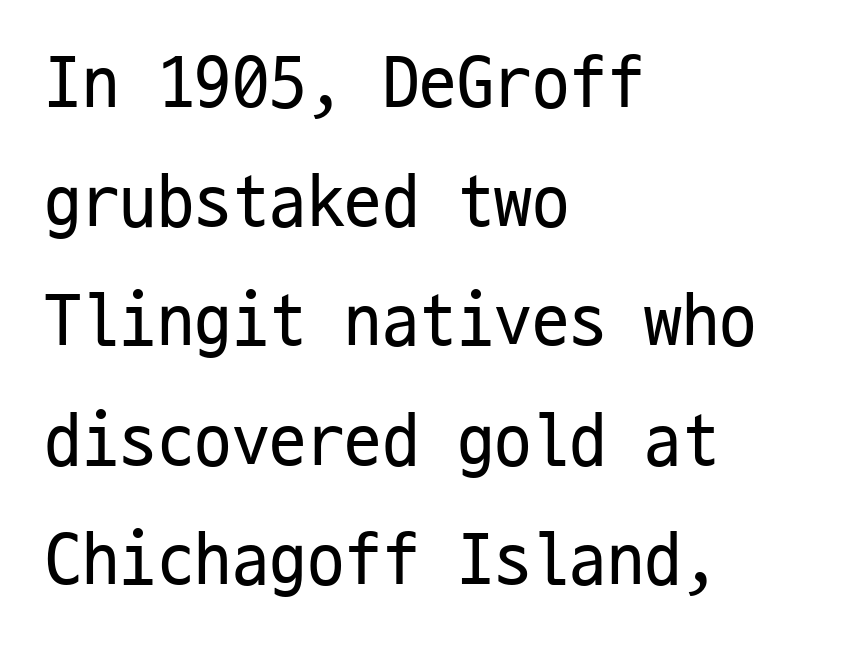
{"serif": "no", "italic": "no", "bold": "no", "weight": "regular", "width": "condensed", "stroke_contrast": "low", "x_height": "medium", "monospaced": "yes", "underline": "no", "align": "left", "line_spacing": "normal", "line_spacing_ratio": 1.59, "letter_spacing": "normal", "letter_spacing_em": 0.0, "glyph_px": 75}
